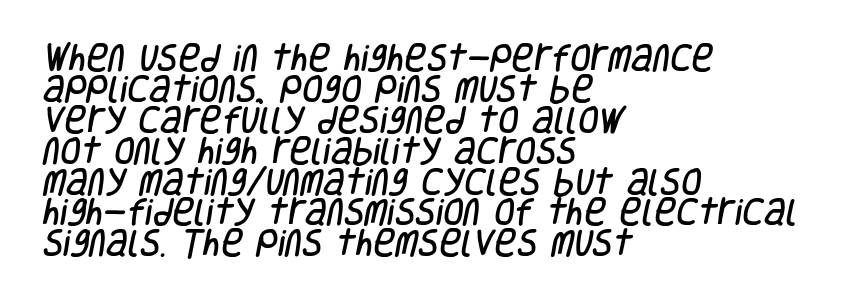
The rendering anchors every line to the left-hand side. The lines are packed closely together with very little leading. The gap between lines stays unmarked. Is the letter spacing exaggerated? No — it looks like the ordinary default. A typesetter would label this face a sans.
